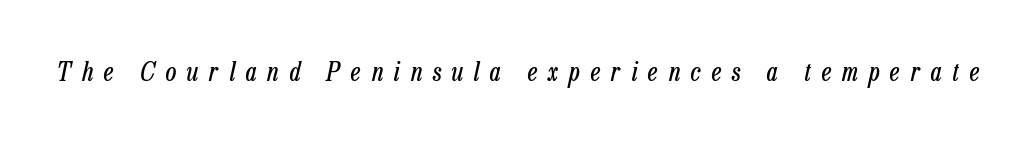
Q: Is the text bold? A: No.
Q: Is the text italic (slanted)? A: Yes, it leans right by about 13 degrees.
Q: Is the text underlined? A: No.
Q: Is the spacing between letters normal or unusually wide? A: Unusually wide.
